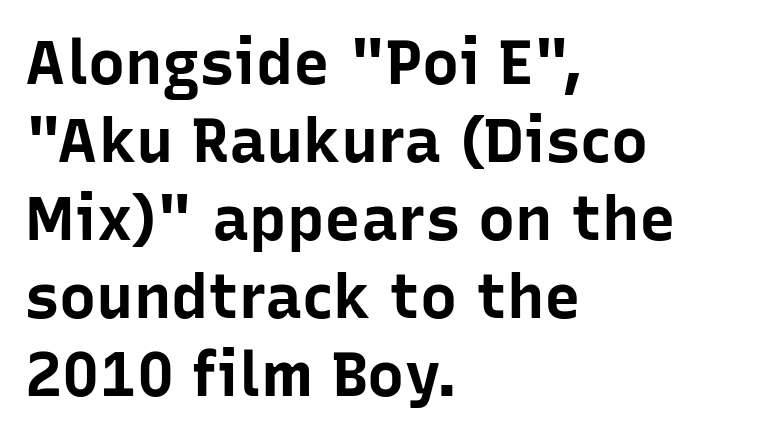
Q: Is the text bold? A: Yes.
Q: Is the text italic (slanted)? A: No, it is upright.
Q: Is the typeface a serif or a sans-serif typeface? A: Sans-serif.
Q: Is the text underlined? A: No.
Q: How is the paragraph aligned? A: Left-aligned.
Q: Is the spacing between letters normal or unusually wide? A: Normal.
Q: Is the spacing between lines tight, normal or loose? A: Normal.
Q: Width (condensed, normal, or wide)? A: Normal.
Q: Stroke contrast? A: Low.
Q: x-height? A: Medium.
Q: Monospaced? A: No.
